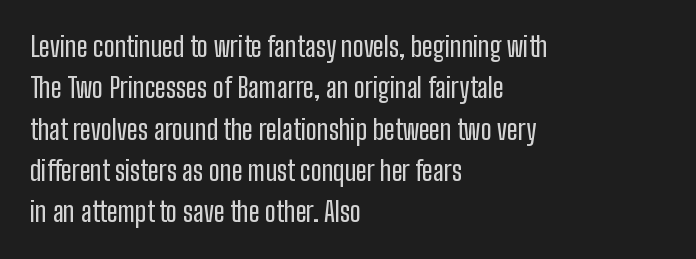
The image shows 27 px text type, upright; set left-aligned, normal line spacing (1.53x), normal letter spacing, not underlined.
